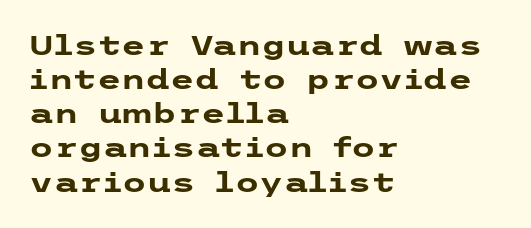
{"serif": "no", "italic": "no", "bold": "yes", "weight": "heavy", "width": "wide", "stroke_contrast": "low", "x_height": "medium", "underline": "no", "align": "left", "line_spacing_ratio": 1.22, "letter_spacing": "normal", "letter_spacing_em": 0.0, "glyph_px": 28}
